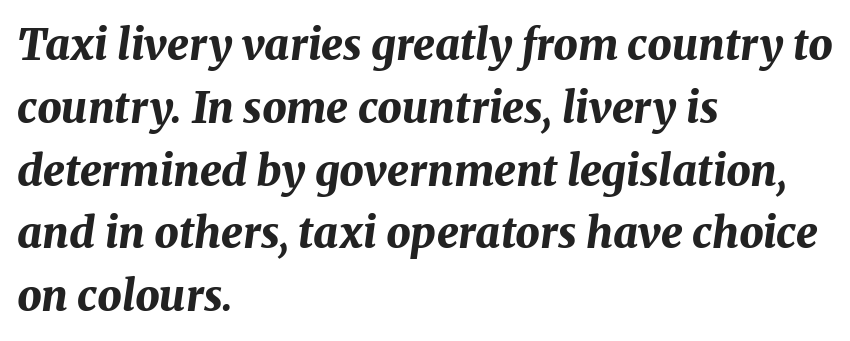
This rendering features lettering with no underline. The space between consecutive lines is moderate. Look at the stroke-to-counter ratio: heavy, a bold. Inter-character spacing is left at the font's built-in metrics.
